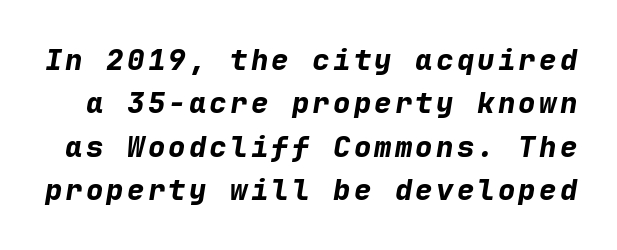
{"italic": "yes", "lean": "right", "slant_degrees": 9, "bold": "yes", "weight": "bold", "width": "normal", "stroke_contrast": "low", "x_height": "medium", "monospaced": "yes", "underline": "no", "line_spacing": "normal", "line_spacing_ratio": 1.5, "glyph_px": 29}
